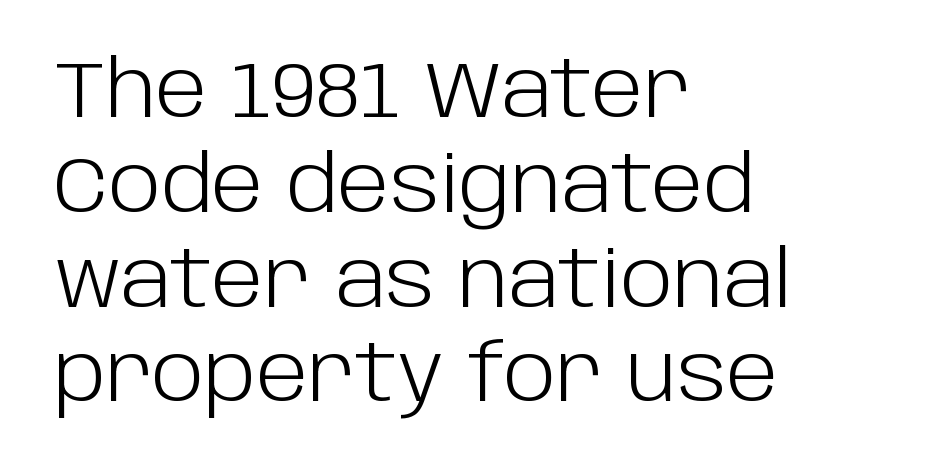
Q: Is the text bold? A: No.
Q: Is the text italic (slanted)? A: No, it is upright.
Q: Is the typeface a serif or a sans-serif typeface? A: Sans-serif.
Q: Is the text underlined? A: No.
Q: How is the paragraph aligned? A: Left-aligned.
Q: Is the spacing between letters normal or unusually wide? A: Normal.
Q: Width (condensed, normal, or wide)? A: Normal.
Q: Stroke contrast? A: Low.
Q: x-height? A: Large.
Q: Monospaced? A: No.
